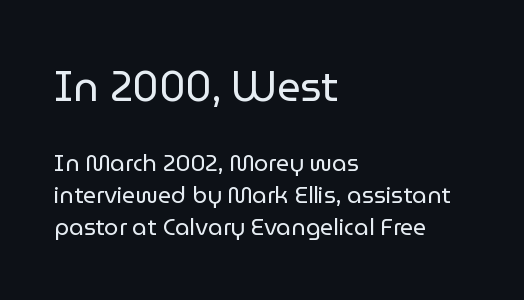
Q: Is the text bold? A: No.
Q: Is the text italic (slanted)? A: No, it is upright.
Q: Is the typeface a serif or a sans-serif typeface? A: Sans-serif.
Q: Is the text underlined? A: No.
Q: How is the paragraph aligned? A: Left-aligned.
Q: Is the spacing between letters normal or unusually wide? A: Normal.
Q: Is the spacing between lines tight, normal or loose? A: Normal.
Q: Which block of text is set in a larger size, the first (top) or the second (bottom)? A: The first (top) one.
Q: Width (condensed, normal, or wide)? A: Normal.
Q: Stroke contrast? A: Low.
Q: x-height? A: Medium.
Q: Monospaced? A: No.
